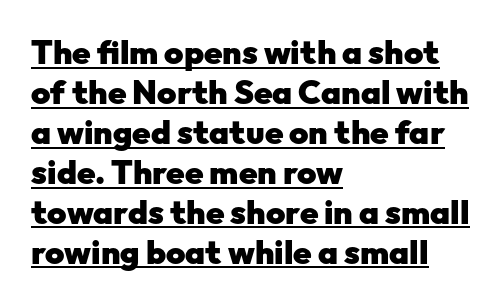
The image shows 33 px heavy sans-serif type, upright; set left-aligned, line spacing 1.21x, normal letter spacing, underlined; low stroke contrast and a medium x-height.
